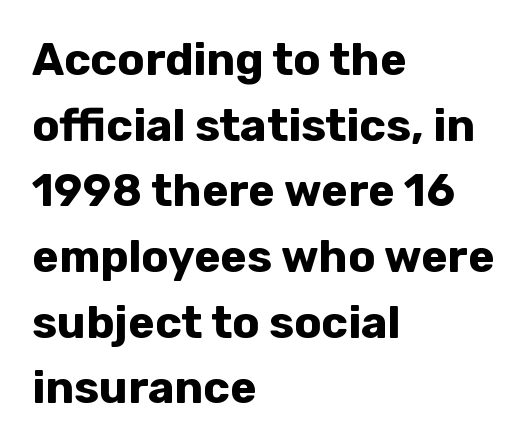
The image shows 45 px bold sans-serif type, upright; set left-aligned, normal line spacing (1.46x), normal letter spacing, not underlined; low stroke contrast and a medium x-height.
